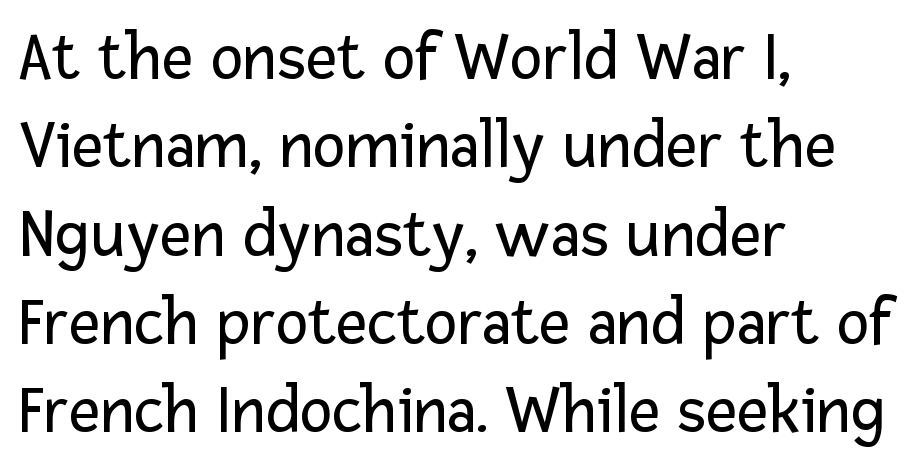
{"serif": "no", "italic": "no", "bold": "no", "weight": "regular", "width": "normal", "stroke_contrast": "low", "x_height": "medium", "monospaced": "no", "underline": "no", "align": "left", "line_spacing": "normal", "line_spacing_ratio": 1.28, "letter_spacing": "normal", "letter_spacing_em": 0.0, "glyph_px": 69}
